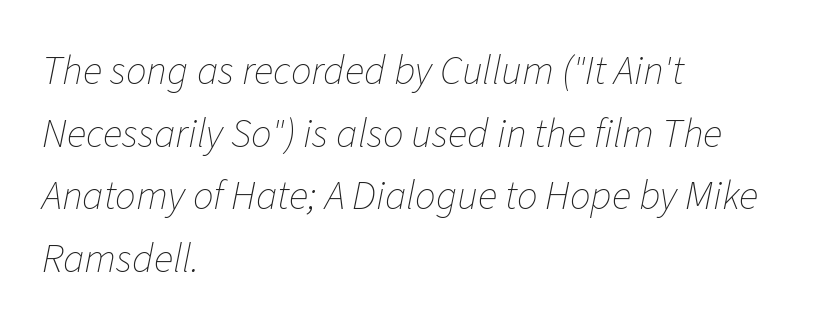
The image shows 41 px thin type, italic (leaning right); set left-aligned, normal line spacing (1.53x), normal letter spacing, not underlined; low stroke contrast and a medium x-height.
